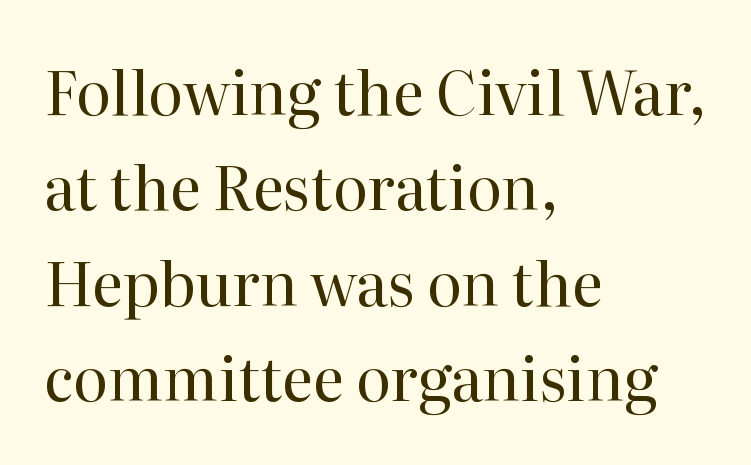
{"serif": "yes", "italic": "no", "bold": "no", "weight": "regular", "width": "normal", "stroke_contrast": "high", "x_height": "medium", "monospaced": "no", "underline": "no", "align": "left", "line_spacing": "normal", "line_spacing_ratio": 1.59, "letter_spacing": "normal", "letter_spacing_em": 0.0, "glyph_px": 60}
